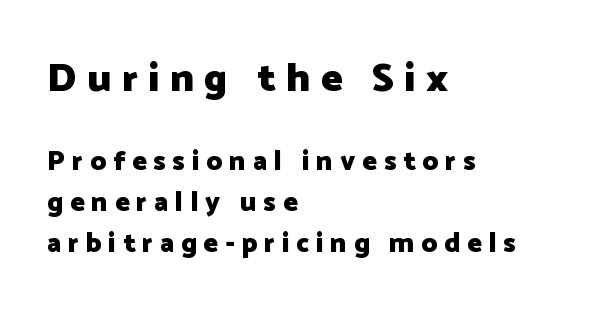
In terms of letterspacing, this is a distinctly airy, spread setting. The letters in the upper block stand taller than those in the block below. How heavy is the stroke? Heavy — this is a bold. Look at the bottom of the vertical strokes: they stop flat, with no serifs. These lines are rendered in a variable-pitch font. Caption: multi-line text, flush left, ragged right.
